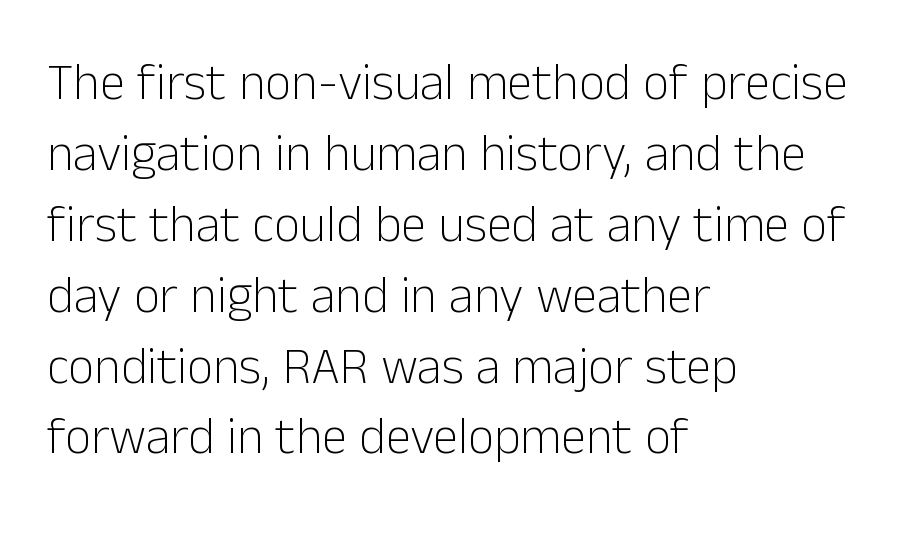
The image shows 51 px light sans-serif type, upright; set left-aligned, normal line spacing (1.39x), normal letter spacing, not underlined; low stroke contrast and a medium x-height.
